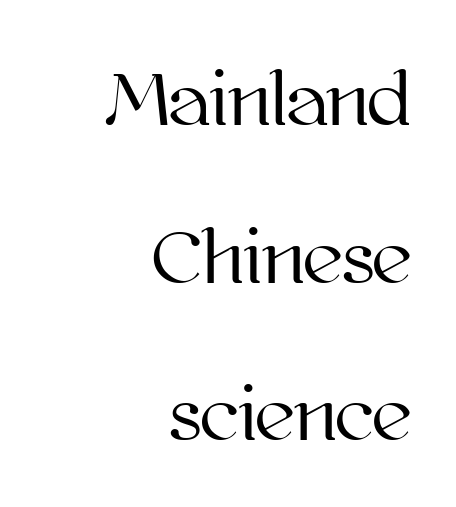
The axis of the letterforms is exactly vertical. Glance below the letters and you will spot only blank space. Leading is clearly above the norm, producing a sparse column. These lines are rendered in a variable-pitch font.
